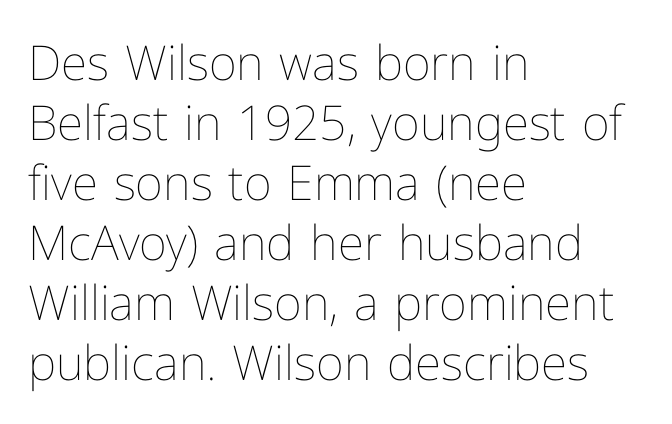
Q: Is the text bold? A: No.
Q: Is the text italic (slanted)? A: No, it is upright.
Q: Is the text underlined? A: No.
Q: How is the paragraph aligned? A: Left-aligned.
Q: Is the spacing between letters normal or unusually wide? A: Normal.
Q: Is the spacing between lines tight, normal or loose? A: Normal.
Q: Width (condensed, normal, or wide)? A: Normal.
Q: Stroke contrast? A: Low.
Q: x-height? A: Medium.
Q: Monospaced? A: No.
